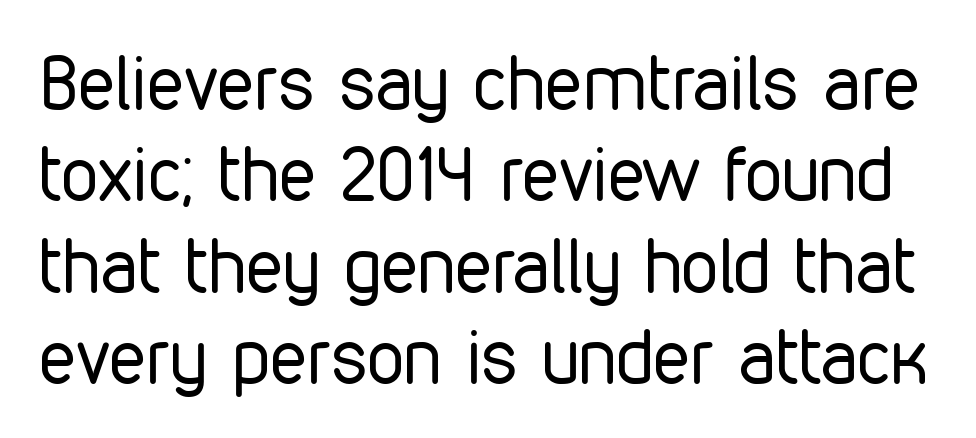
{"serif": "no", "italic": "no", "bold": "no", "weight": "regular", "width": "condensed", "stroke_contrast": "low", "x_height": "medium", "monospaced": "no", "underline": "no", "line_spacing_ratio": 1.22, "letter_spacing": "normal", "letter_spacing_em": 0.0, "glyph_px": 75}
